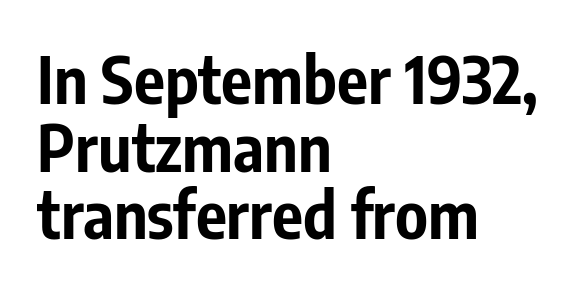
{"serif": "no", "italic": "no", "bold": "yes", "weight": "bold", "width": "condensed", "stroke_contrast": "low", "x_height": "medium", "monospaced": "no", "underline": "no", "align": "left", "line_spacing": "tight", "line_spacing_ratio": 1.04, "letter_spacing": "normal", "letter_spacing_em": 0.0, "glyph_px": 65}
